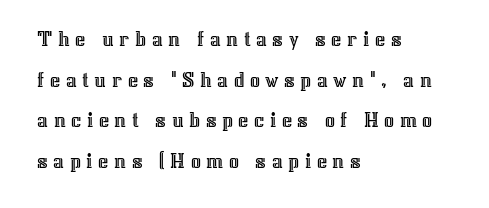
Q: Is the text italic (slanted)? A: No, it is upright.
Q: Is the text underlined? A: No.
Q: How is the paragraph aligned? A: Left-aligned.
Q: Is the spacing between letters normal or unusually wide? A: Unusually wide.
